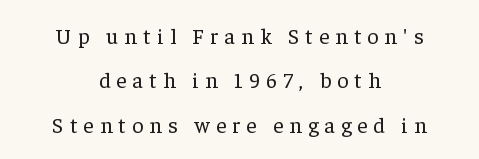
Letter spacing: wide. Decoration check: the copy has no underline. Tall strokes in this sample are plumb rather than angled. The whitespace from short lines is split evenly between both sides. These glyphs show unthickened strokes, regular width or finer. The designer dialed line spacing up above the default.
